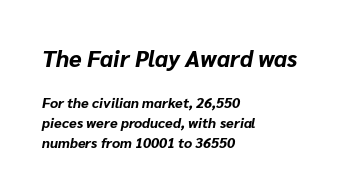
If you drew a line through each stem, it would be angled. How heavy is the stroke? Heavy — this is a bold. These lines are set flush left with a ragged right edge. The area under the type is left untouched.
